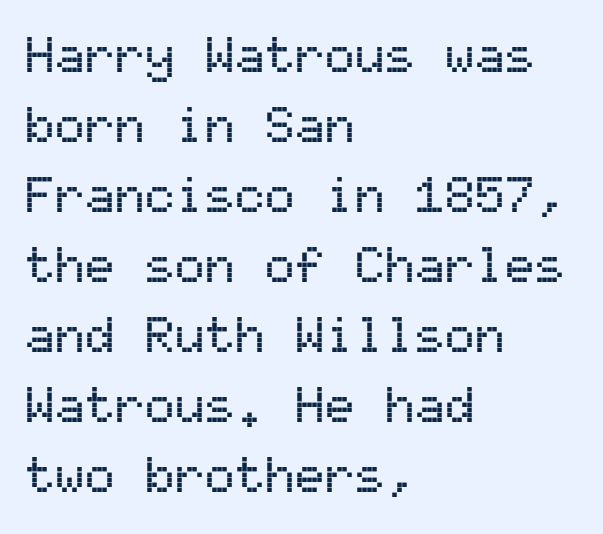
Line spacing here is normal. Here the designer chose a console-style face with uniform glyph widths. The typography opts for an upright posture over an oblique one. Inter-character spacing is left at the font's built-in metrics. No word sits above an underline. I'd call this a sans setting — the letters go barefoot.
